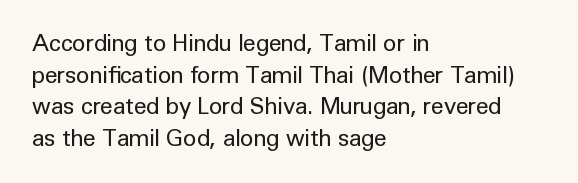
The image shows 23 px text type, upright; set left-aligned, normal line spacing (1.37x), normal letter spacing, not underlined.
